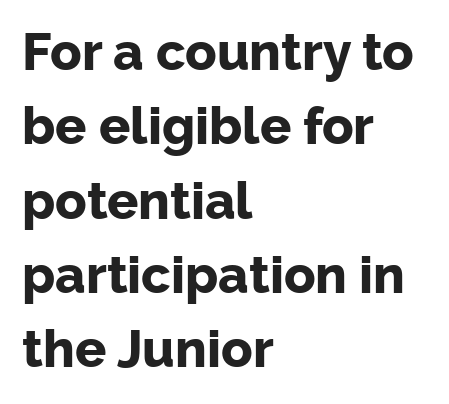
The image shows 52 px bold sans-serif type, upright; set left-aligned, normal line spacing (1.43x), normal letter spacing, not underlined; low stroke contrast and a medium x-height.
